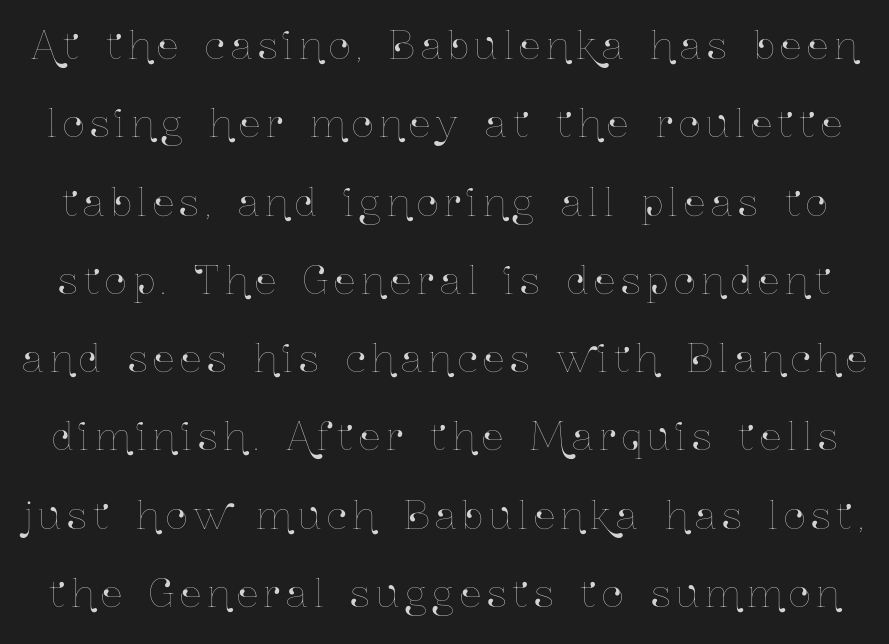
The image shows 38 px condensed type, upright; set loose line spacing (2.06x), not underlined; low stroke contrast and a medium x-height.
